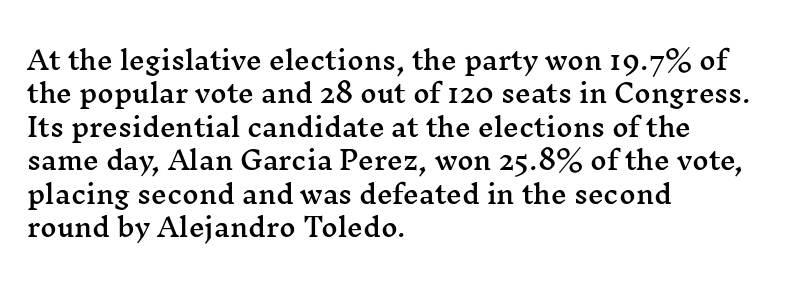
The image shows 25 px text type, upright; set left-aligned, normal line spacing (1.34x), normal letter spacing, not underlined.
